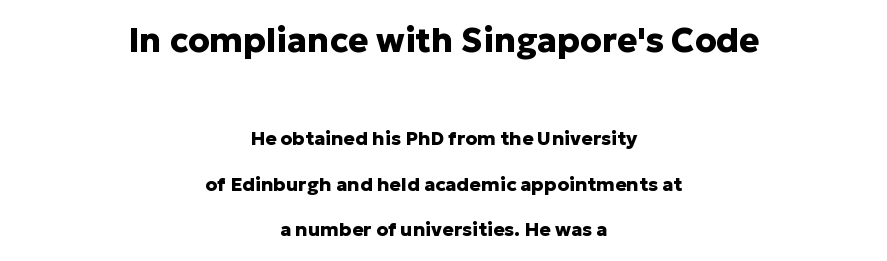
Q: Is the text bold? A: Yes.
Q: Is the text italic (slanted)? A: No, it is upright.
Q: Is the typeface a serif or a sans-serif typeface? A: Sans-serif.
Q: Is the text underlined? A: No.
Q: How is the paragraph aligned? A: Centered.
Q: Is the spacing between letters normal or unusually wide? A: Normal.
Q: Is the spacing between lines tight, normal or loose? A: Loose.
Q: Which block of text is set in a larger size, the first (top) or the second (bottom)? A: The first (top) one.
Q: Width (condensed, normal, or wide)? A: Normal.
Q: Stroke contrast? A: Low.
Q: x-height? A: Medium.
Q: Monospaced? A: No.
